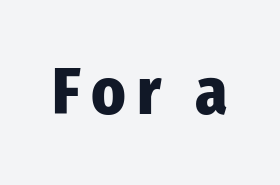
Q: Is the text bold? A: Yes.
Q: Is the text italic (slanted)? A: No, it is upright.
Q: Is the typeface a serif or a sans-serif typeface? A: Sans-serif.
Q: Is the text underlined? A: No.
Q: Width (condensed, normal, or wide)? A: Condensed.
Q: Stroke contrast? A: Low.
Q: x-height? A: Medium.
Q: Monospaced? A: No.
